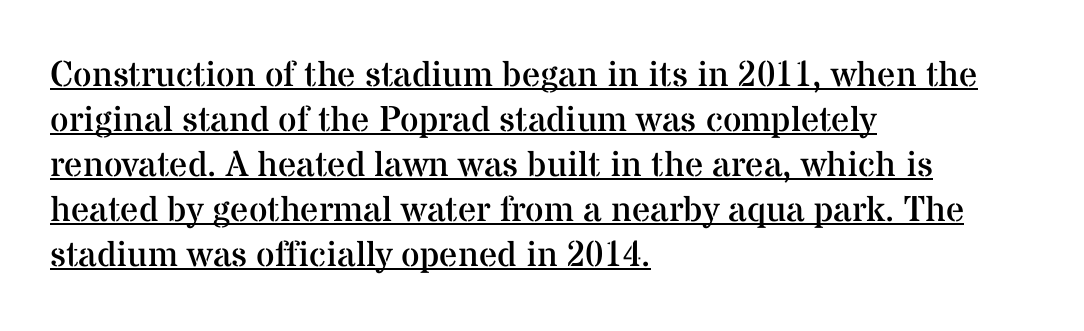
The weight tops out at a normal text grade. The leading is moderate, giving the passage an even texture. Underline: present. Looks like regular typesetting: each glyph gets only the width it needs. The passage shown has conventional tracking throughout. Left-aligned paragraph, ragged on the right.
